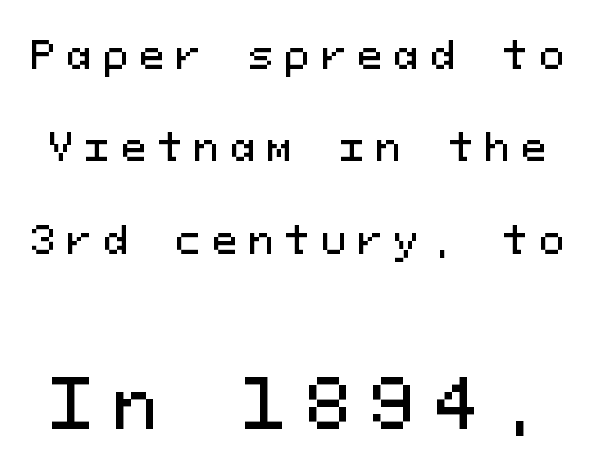
The image shows 67 px sans-serif type, upright, monospaced; set loose line spacing (2.43x), unusually wide letter spacing (+0.29 em), not underlined; the second (bottom) block is 1.76x larger; medium stroke contrast and a medium x-height.
